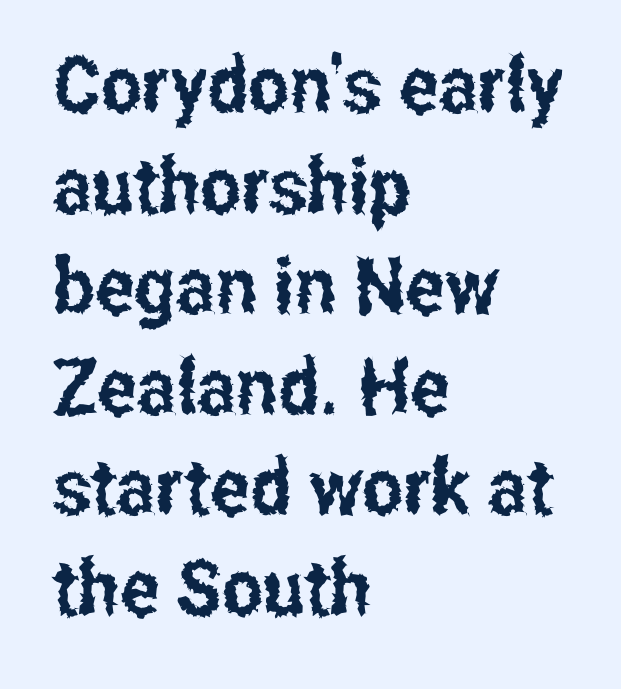
Q: Is the text italic (slanted)? A: No, it is upright.
Q: Is the typeface a serif or a sans-serif typeface? A: Sans-serif.
Q: Is the text underlined? A: No.
Q: How is the paragraph aligned? A: Left-aligned.
Q: Is the spacing between letters normal or unusually wide? A: Normal.
Q: Is the spacing between lines tight, normal or loose? A: Normal.
Q: Width (condensed, normal, or wide)? A: Condensed.
Q: Stroke contrast? A: Low.
Q: x-height? A: Medium.
Q: Monospaced? A: No.
